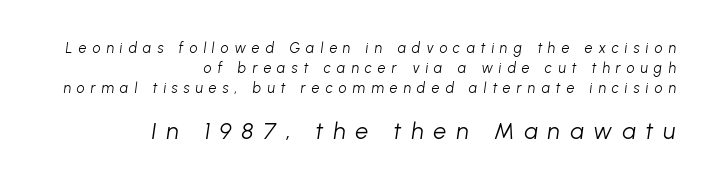
Letters have the restrained weight of plain body copy at most. Here the glyphs are tracked loosely, breaking word shapes into spaced letters. Compared with ordinary roman type, these characters are visibly tilted. Typesetter's note — lower block bumped up in size, upper block left smaller. The lines are quadded right. Underlining? Definitely not there.
